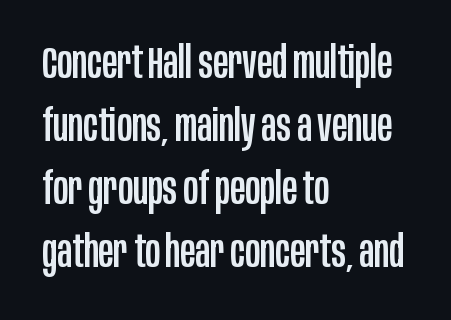
Q: Is the text italic (slanted)? A: No, it is upright.
Q: Is the typeface a serif or a sans-serif typeface? A: Sans-serif.
Q: Is the text underlined? A: No.
Q: How is the paragraph aligned? A: Left-aligned.
Q: Is the spacing between letters normal or unusually wide? A: Normal.
Q: Is the spacing between lines tight, normal or loose? A: Normal.
Q: Width (condensed, normal, or wide)? A: Condensed.
Q: Stroke contrast? A: Low.
Q: x-height? A: Large.
Q: Monospaced? A: No.
